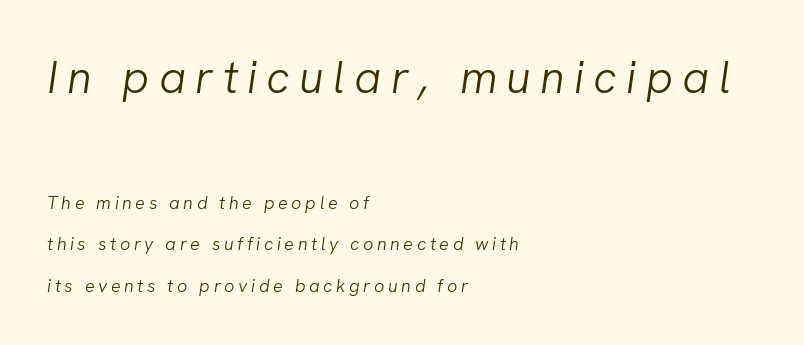
Between these two stacked blocks, the higher one wins on size. If you measured baseline to baseline, you'd find a long distance. This rendering uses left alignment, leaving the right contour irregular. This rendering widens character spacing well past its baseline value. On a weight scale, this lands at 450 or below.
